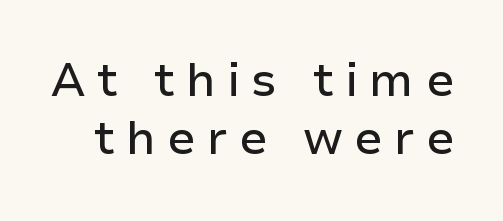
Q: Is the text italic (slanted)? A: No, it is upright.
Q: Is the typeface a serif or a sans-serif typeface? A: Sans-serif.
Q: Is the text underlined? A: No.
Q: Is the spacing between letters normal or unusually wide? A: Unusually wide.
Q: Is the spacing between lines tight, normal or loose? A: Normal.
Q: Width (condensed, normal, or wide)? A: Normal.
Q: Stroke contrast? A: Low.
Q: x-height? A: Medium.
Q: Monospaced? A: No.
